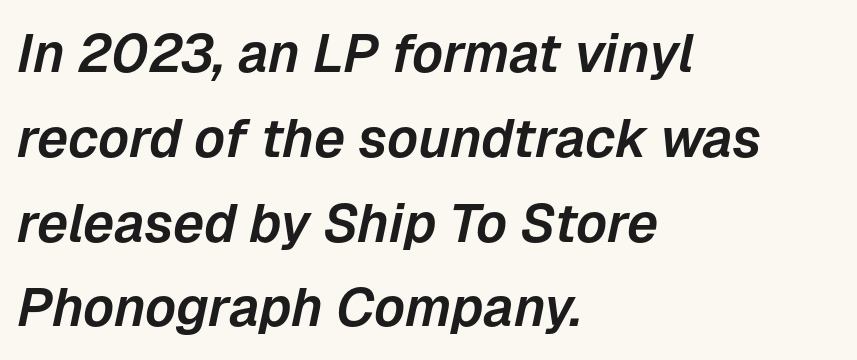
Q: Is the text italic (slanted)? A: Yes, it leans right by about 12 degrees.
Q: Is the text underlined? A: No.
Q: How is the paragraph aligned? A: Left-aligned.
Q: Is the spacing between letters normal or unusually wide? A: Normal.
Q: Is the spacing between lines tight, normal or loose? A: Normal.
Q: Width (condensed, normal, or wide)? A: Normal.
Q: Stroke contrast? A: Low.
Q: x-height? A: Medium.
Q: Monospaced? A: No.
